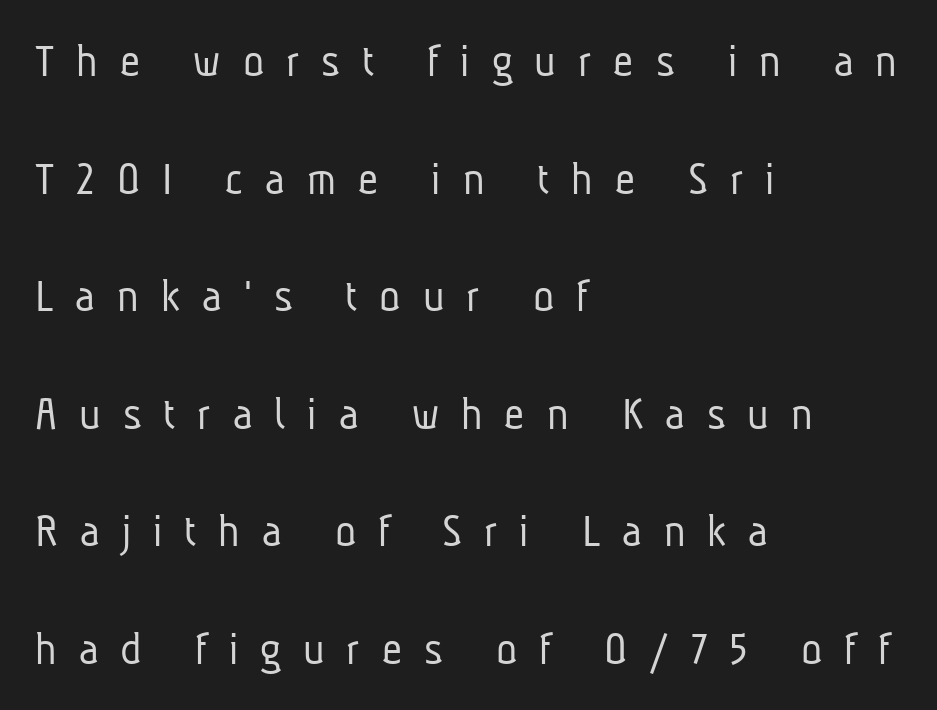
The image shows 49 px light, condensed sans-serif type; set left-aligned, loose line spacing (2.4x), unusually wide letter spacing (+0.45 em), not underlined; low stroke contrast and a medium x-height.
